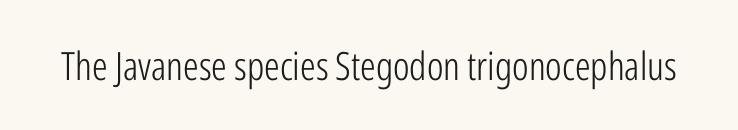
{"serif": "no", "italic": "no", "bold": "no", "weight": "light", "width": "condensed", "stroke_contrast": "low", "x_height": "medium", "monospaced": "no", "underline": "no", "letter_spacing": "normal", "letter_spacing_em": 0.0, "glyph_px": 39}
